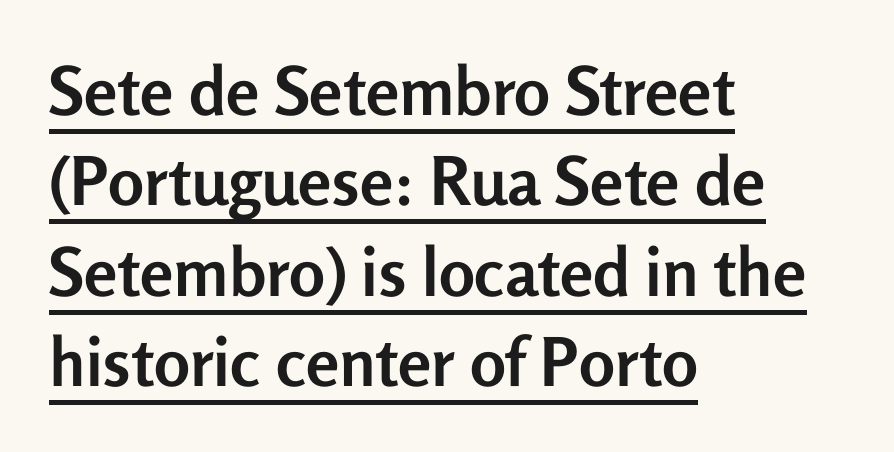
{"serif": "no", "italic": "no", "bold": "yes", "weight": "semibold", "width": "normal", "stroke_contrast": "low", "x_height": "medium", "monospaced": "no", "underline": "yes", "align": "left", "line_spacing": "normal", "line_spacing_ratio": 1.35, "letter_spacing": "normal", "letter_spacing_em": 0.0, "glyph_px": 67}
